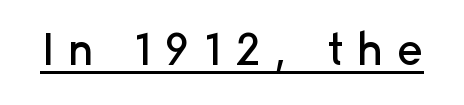
Q: Is the text italic (slanted)? A: No, it is upright.
Q: Is the typeface a serif or a sans-serif typeface? A: Sans-serif.
Q: Is the text underlined? A: Yes.
Q: Is the spacing between letters normal or unusually wide? A: Unusually wide.
Q: Width (condensed, normal, or wide)? A: Normal.
Q: Stroke contrast? A: Low.
Q: x-height? A: Medium.
Q: Monospaced? A: No.
